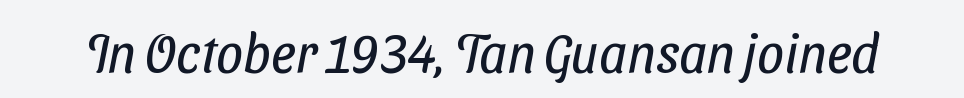
Q: Is the text bold? A: No.
Q: Is the typeface a serif or a sans-serif typeface? A: Sans-serif.
Q: Is the text underlined? A: No.
Q: Is the spacing between letters normal or unusually wide? A: Normal.
Q: Width (condensed, normal, or wide)? A: Condensed.
Q: Stroke contrast? A: Low.
Q: x-height? A: Medium.
Q: Monospaced? A: No.
